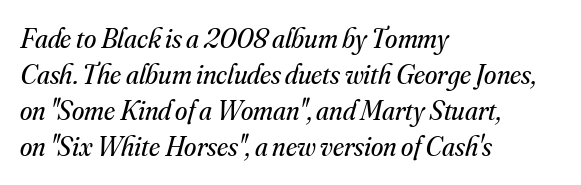
This is oblique type, the kind used for emphasis or titles. This is not heavy type; no bold has been used. Casual observation: everything's shoved over to the left. A typesetter would call this proportional, since set widths differ per character.
